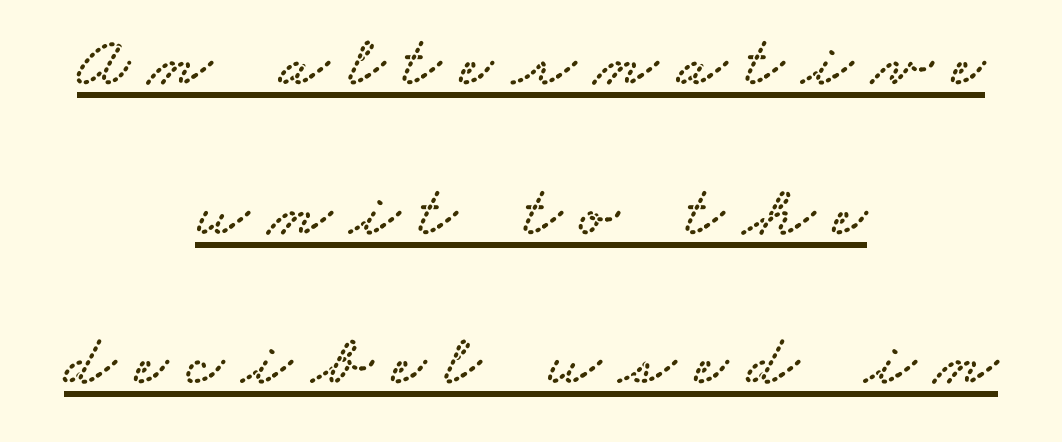
{"serif": "yes", "width": "wide", "stroke_contrast": "low", "x_height": "small", "monospaced": "no", "underline": "yes", "align": "center", "line_spacing": "loose", "line_spacing_ratio": 2.05, "letter_spacing": "wide", "letter_spacing_em": 0.26, "glyph_px": 73}
